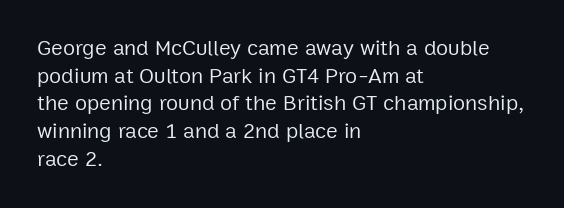
The typeface has the unassuming heft of standard copy or less. Vertical strokes here are truly vertical. A clean baseline with only descenders dipping below it. Default kerning and tracking; the words read as compact shapes.
